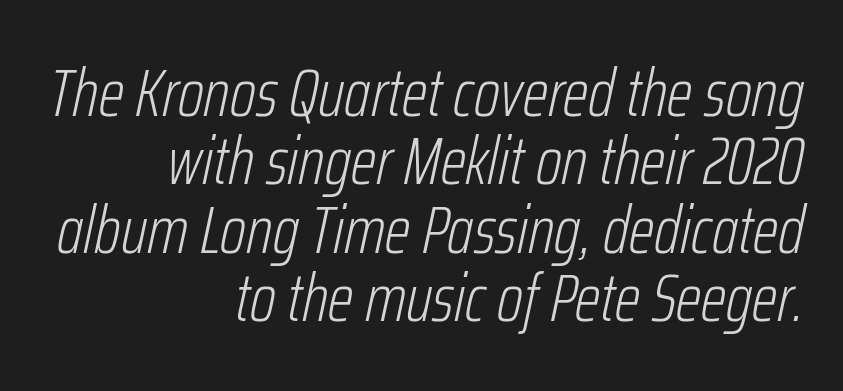
Q: Is the text bold? A: No.
Q: Is the text italic (slanted)? A: Yes, it leans right by about 12 degrees.
Q: Is the text underlined? A: No.
Q: How is the paragraph aligned? A: Right-aligned.
Q: Is the spacing between letters normal or unusually wide? A: Normal.
Q: Is the spacing between lines tight, normal or loose? A: Tight.
Q: Width (condensed, normal, or wide)? A: Condensed.
Q: Stroke contrast? A: Low.
Q: x-height? A: Medium.
Q: Monospaced? A: No.
